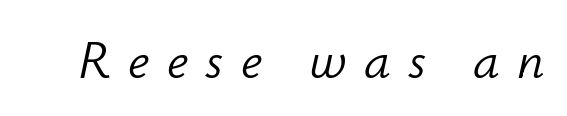
Lines of text with bare space underneath. Heaviness? Minimal to ordinary, like unemphasized prose. Honestly, the letter spacing is so wide it's the main thing you notice. There's an unmistakable incline to the writing here.
